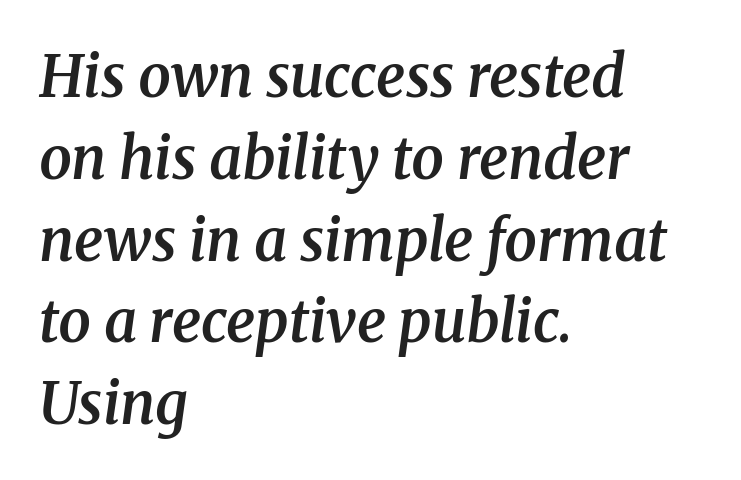
Q: Is the text bold? A: Semi-bold.
Q: Is the text italic (slanted)? A: Yes, it leans right by about 8 degrees.
Q: Is the typeface a serif or a sans-serif typeface? A: Serif.
Q: Is the text underlined? A: No.
Q: How is the paragraph aligned? A: Left-aligned.
Q: Is the spacing between letters normal or unusually wide? A: Normal.
Q: Is the spacing between lines tight, normal or loose? A: Normal.
Q: Width (condensed, normal, or wide)? A: Normal.
Q: Stroke contrast? A: Medium.
Q: x-height? A: Medium.
Q: Monospaced? A: No.
